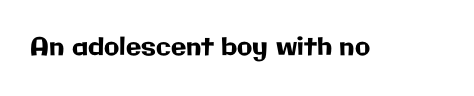
{"italic": "no", "underline": "no", "letter_spacing": "normal", "letter_spacing_em": 0.0, "glyph_px": 25}
